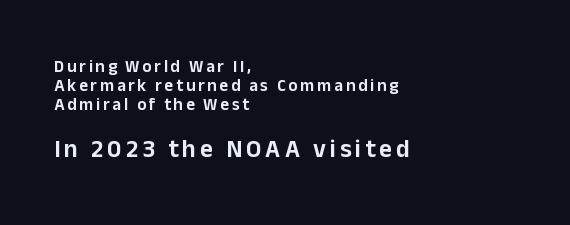
Q: Is the text italic (slanted)? A: No, it is upright.
Q: Is the text underlined? A: No.
Q: How is the paragraph aligned? A: Left-aligned.
Q: Is the spacing between lines tight, normal or loose? A: Tight.
Q: Which block of text is set in a larger size, the first (top) or the second (bottom)? A: The second (bottom) one.
